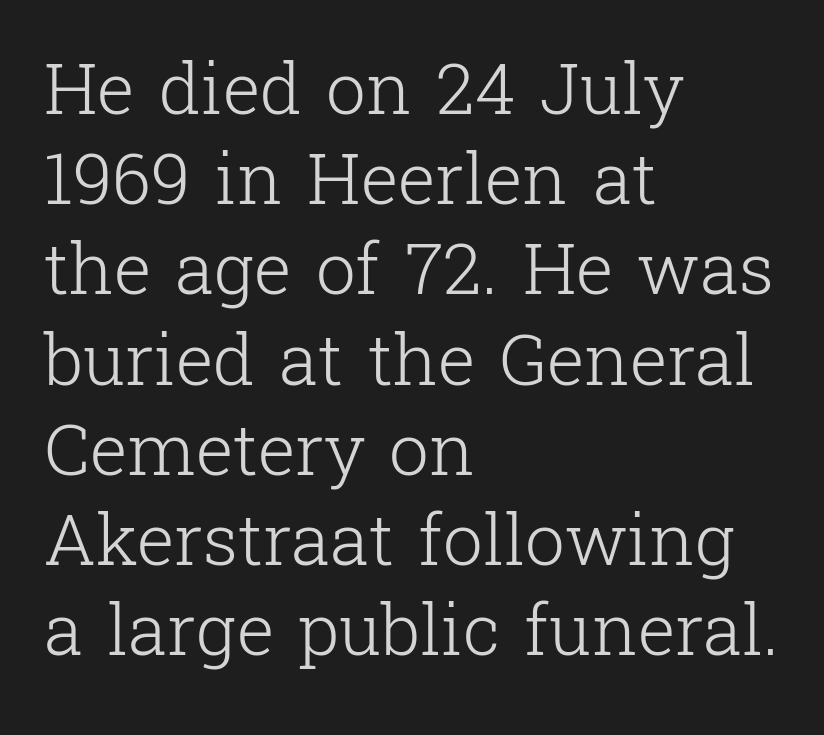
Q: Is the text bold? A: No.
Q: Is the text italic (slanted)? A: No, it is upright.
Q: Is the typeface a serif or a sans-serif typeface? A: Serif.
Q: Is the text underlined? A: No.
Q: How is the paragraph aligned? A: Left-aligned.
Q: Is the spacing between letters normal or unusually wide? A: Normal.
Q: Is the spacing between lines tight, normal or loose? A: Normal.
Q: Width (condensed, normal, or wide)? A: Normal.
Q: Stroke contrast? A: Low.
Q: x-height? A: Medium.
Q: Monospaced? A: No.
